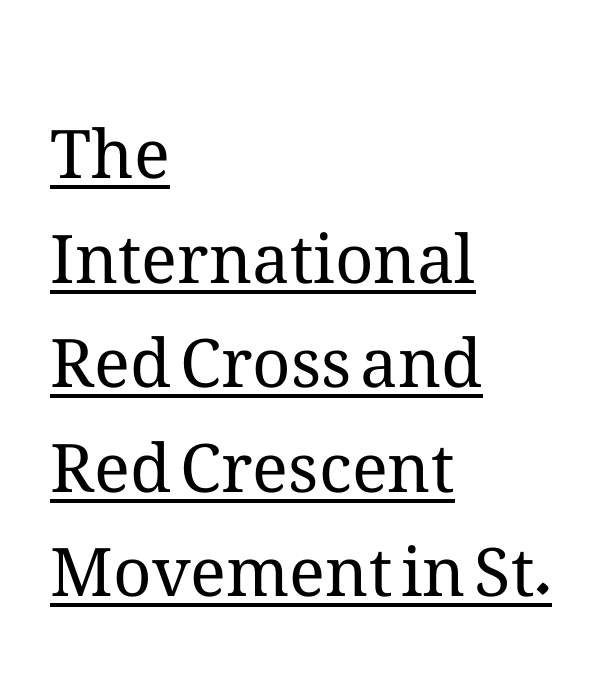
The image shows 67 px regular-weight type, upright; set left-aligned, normal line spacing (1.56x), normal letter spacing, underlined; medium stroke contrast and a medium x-height.
